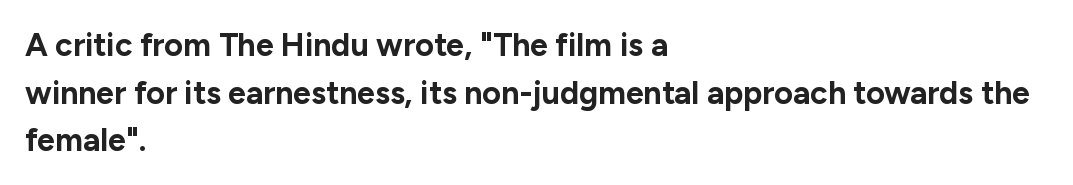
Serif or sans? Sans — the stroke terminals are bare. Visually the block forms a straight wall on the left and a jagged coastline on the right. The letterforms sit shoulder to shoulder at normal distance. Each letter keeps its own natural width here, so spacing adapts to shape. A roman cut, with each character standing at attention.
